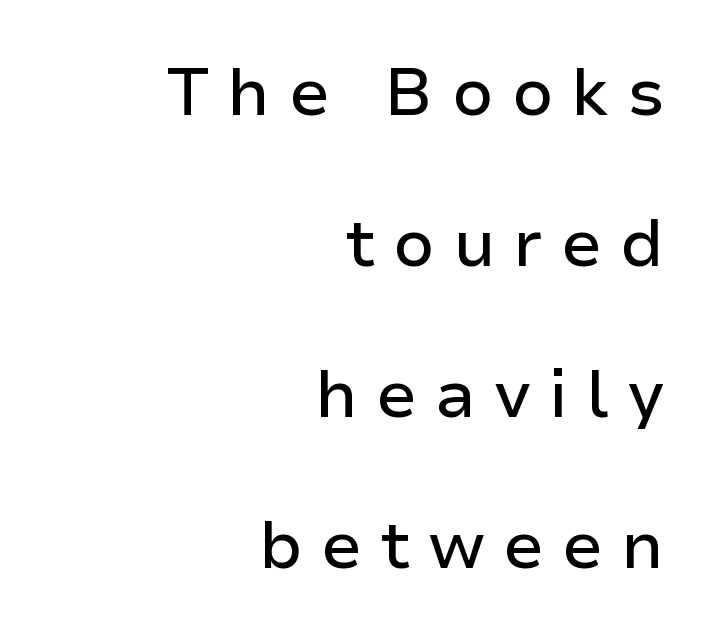
The image shows 66 px sans-serif type, upright; set right-aligned, loose line spacing (2.29x), unusually wide letter spacing (+0.27 em), not underlined; low stroke contrast and a medium x-height.
